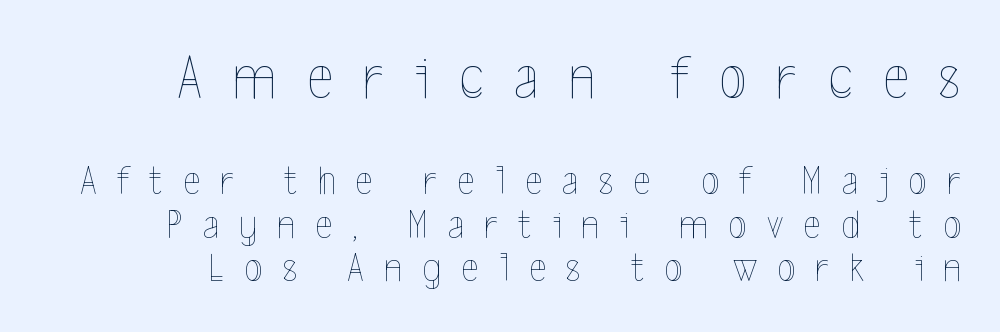
Size contrast runs from large at the top to small at the bottom. This sample has the flowing, uneven cadence of proportional lettering. Letters have the restrained weight of plain body copy at most. This is roman type, the default non-slanted kind. This sample is right-justified, so line beginnings fall wherever the words allow.
